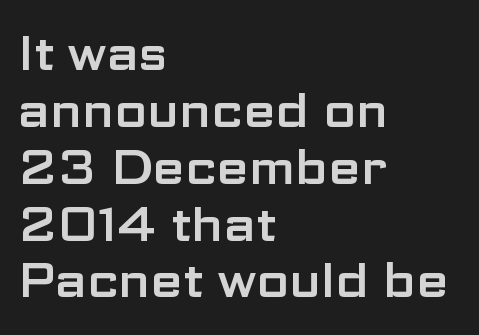
{"serif": "no", "italic": "no", "width": "wide", "stroke_contrast": "low", "x_height": "medium", "monospaced": "no", "underline": "no", "align": "left", "line_spacing_ratio": 1.21, "letter_spacing": "normal", "letter_spacing_em": 0.0, "glyph_px": 47}
